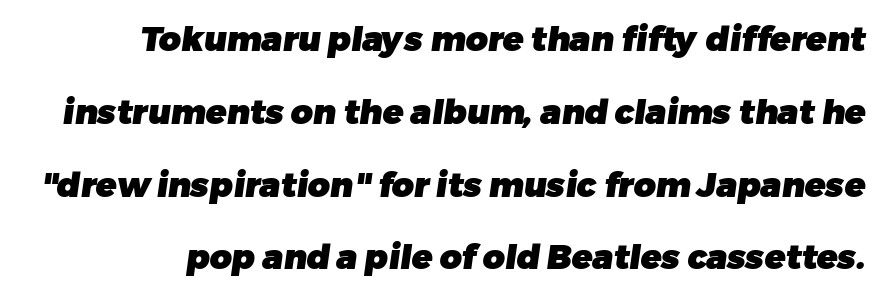
{"serif": "no", "bold": "yes", "weight": "heavy", "width": "normal", "stroke_contrast": "low", "x_height": "medium", "monospaced": "no", "underline": "no", "line_spacing": "loose", "line_spacing_ratio": 2.14, "letter_spacing": "normal", "letter_spacing_em": 0.0, "glyph_px": 34}
